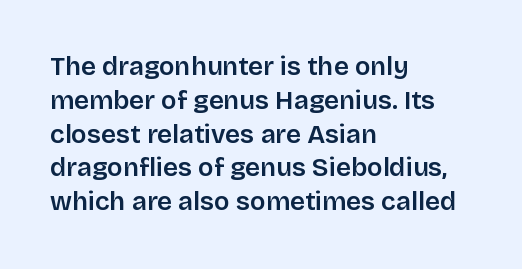
Look at the tracking — it's just the regular setting, nothing added. Line starts are locked; line ends wander. No word sits above an underline. The sample has been set in demibold, a notch under bold.
